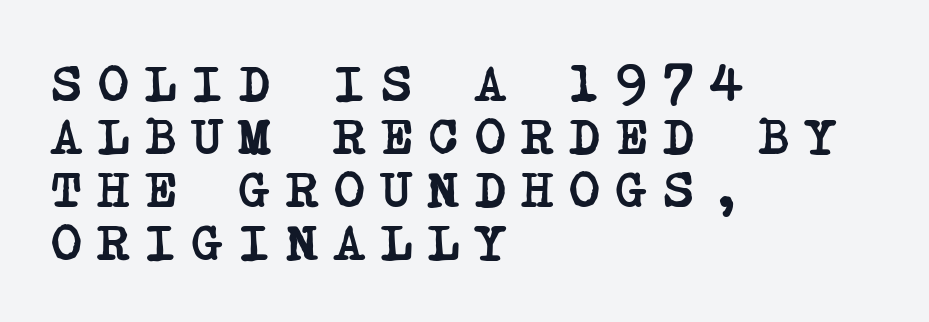
The image shows 52 px semibold, condensed serif type; set left-aligned, tight line spacing (1.02x), unusually wide letter spacing (+0.32 em), not underlined; low stroke contrast and a large x-height.
